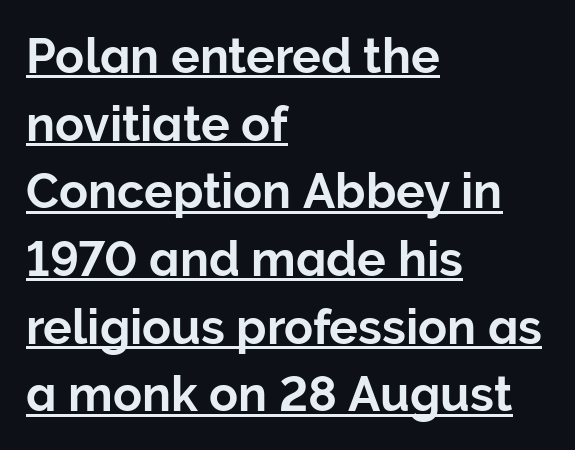
Do the characters align in a grid? No, the font is proportional. Horizontal bands of white between lines are of average thickness. The typesetter has applied underlining to the passage shown. What stands out about the letter spacing? Nothing — it is the standard amount. If you drew a line through each stem, it would be perfectly vertical. A typesetter would label this face a sans.
